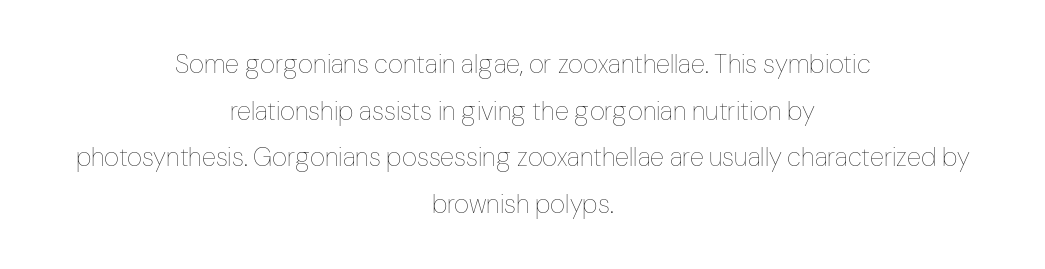
Q: Is the text bold? A: No.
Q: Is the text italic (slanted)? A: No, it is upright.
Q: Is the text underlined? A: No.
Q: How is the paragraph aligned? A: Centered.
Q: Is the spacing between letters normal or unusually wide? A: Normal.
